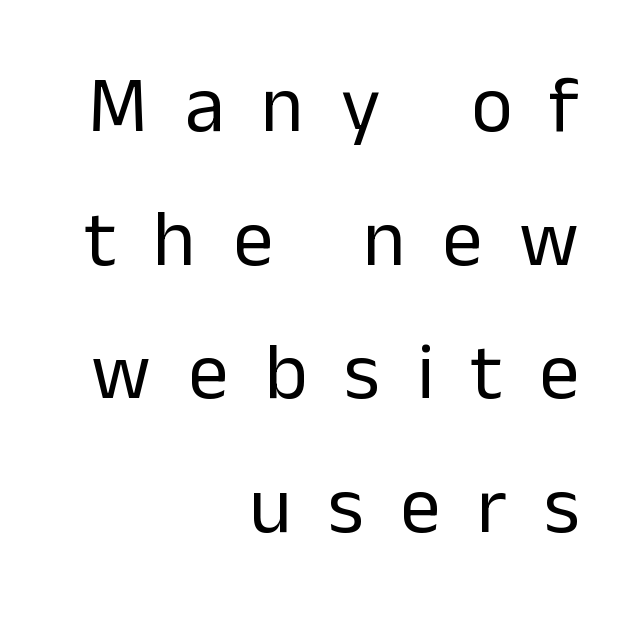
{"serif": "no", "italic": "no", "bold": "no", "weight": "regular", "width": "normal", "stroke_contrast": "low", "x_height": "medium", "monospaced": "no", "underline": "no", "align": "right", "line_spacing": "normal", "line_spacing_ratio": 1.67, "letter_spacing": "wide", "letter_spacing_em": 0.46, "glyph_px": 80}
